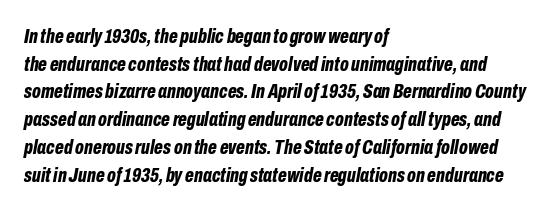
It's the slanting kind of type. Look at the stroke-to-counter ratio: heavy, a bold. Is the block centered? No — it sits flush against the left margin. Glyph-to-glyph distance matches everyday printed text. Quick note: interline space is typical. Descenders are the only things crossing below the line.
